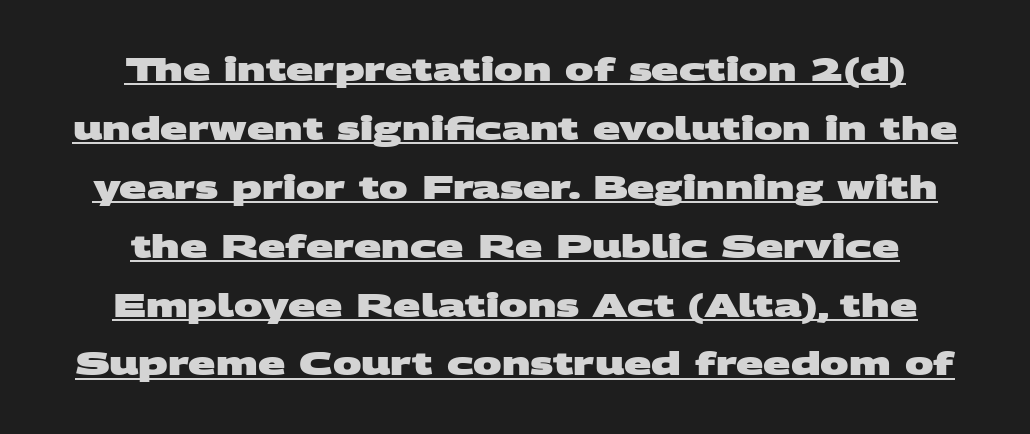
{"serif": "no", "bold": "yes", "weight": "heavy", "width": "wide", "stroke_contrast": "medium", "x_height": "large", "monospaced": "no", "underline": "yes", "align": "center", "line_spacing_ratio": 1.84, "letter_spacing": "normal", "letter_spacing_em": 0.0, "glyph_px": 32}
